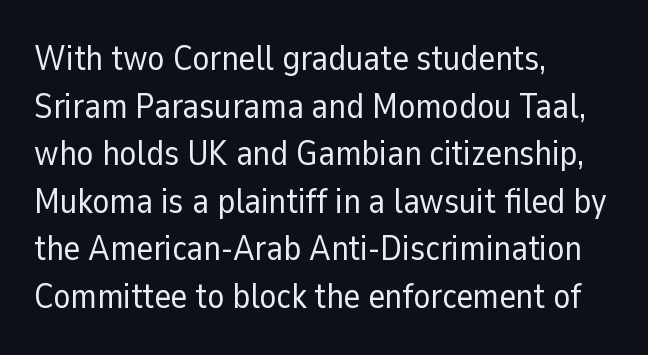
The passage shown is not underscored anywhere. Is the letter spacing exaggerated? No — it looks like the ordinary default. The face used here is proportionally spaced, like ordinary book or web type. Stems and bowls with no extra thickness — not bold.
